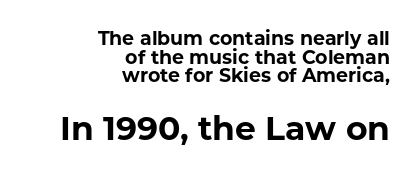
The image shows 33 px bold sans-serif type, upright; set right-aligned, tight line spacing (0.98x), normal letter spacing, not underlined; the second (bottom) block is 1.74x larger; low stroke contrast and a medium x-height.
